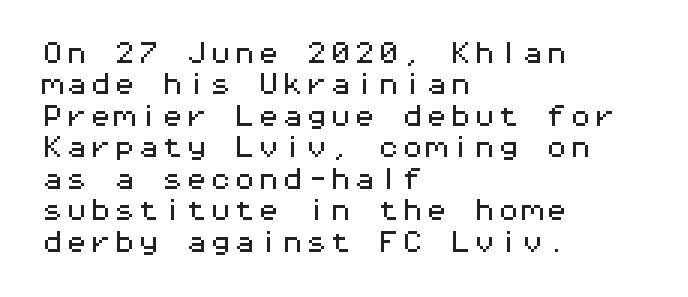
{"italic": "no", "underline": "no", "align": "left", "line_spacing": "normal", "line_spacing_ratio": 1.31, "letter_spacing": "normal", "letter_spacing_em": 0.0, "glyph_px": 24}
